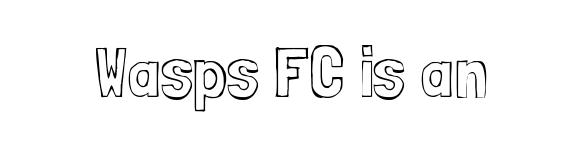
Q: Is the text italic (slanted)? A: No, it is upright.
Q: Is the text underlined? A: No.
Q: How is the paragraph aligned? A: Centered.
Q: Is the spacing between letters normal or unusually wide? A: Normal.
Q: Width (condensed, normal, or wide)? A: Condensed.
Q: x-height? A: Medium.
Q: Monospaced? A: No.
